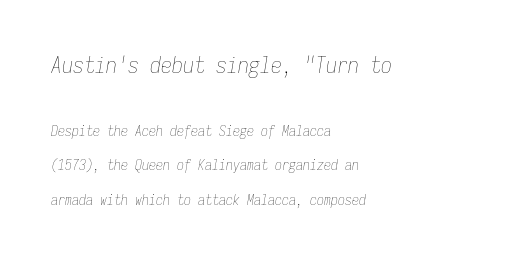
The image shows 22 px text type, italic (leaning right); set left-aligned, loose line spacing (2.44x), normal letter spacing, not underlined; the first (top) block is 1.57x larger.
